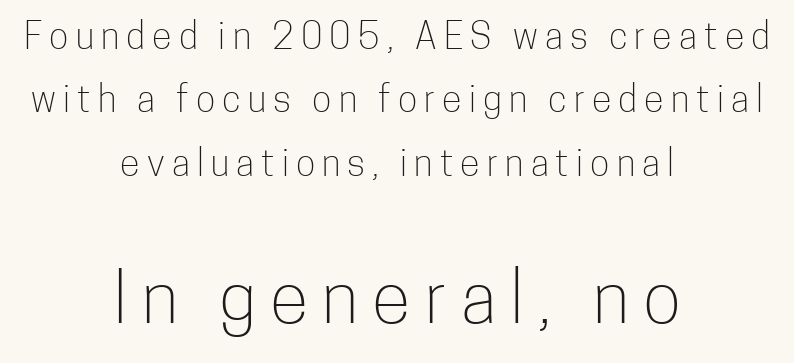
{"serif": "no", "italic": "no", "bold": "no", "weight": "light", "width": "condensed", "stroke_contrast": "low", "x_height": "medium", "monospaced": "no", "underline": "no", "align": "center", "line_spacing_ratio": 1.76, "letter_spacing": "wide", "letter_spacing_em": 0.2, "larger_block": "second", "size_ratio": 1.97, "glyph_px": 71}
